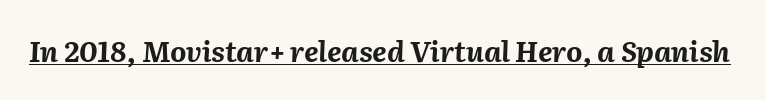
{"italic": "yes", "lean": "right", "slant_degrees": 2, "bold": "yes", "weight": "bold", "width": "normal", "stroke_contrast": "medium", "x_height": "medium", "monospaced": "no", "underline": "yes", "letter_spacing": "normal", "letter_spacing_em": 0.0, "glyph_px": 28}
